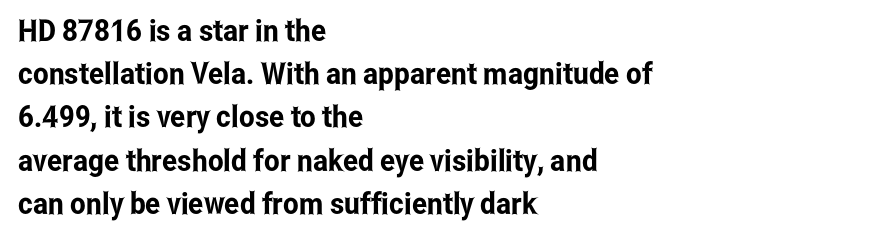
The image shows 30 px condensed sans-serif type, upright; set left-aligned, normal line spacing (1.44x), normal letter spacing, not underlined; low stroke contrast and a medium x-height.
